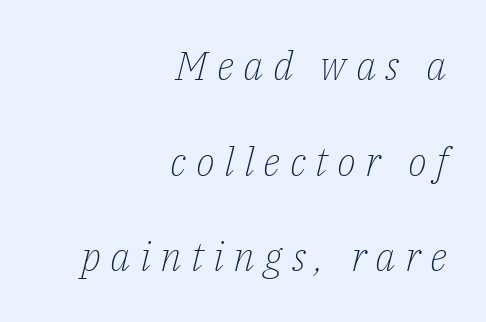
Reading down the column, the eye jumps a long way to each next line. Stem width sits at or under what a default text font uses. The face used here has a pronounced slope to its letters. Each line ends at the same right margin while the left side varies. Caption: expanded tracking, letters set apart. Underline: absent.
